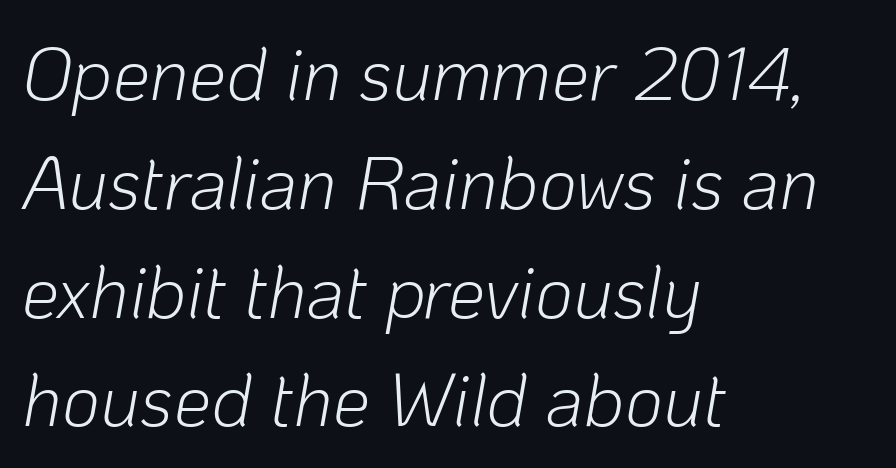
The image shows 74 px light type, italic (leaning right); set left-aligned, normal line spacing (1.47x), normal letter spacing, not underlined; low stroke contrast and a medium x-height.
